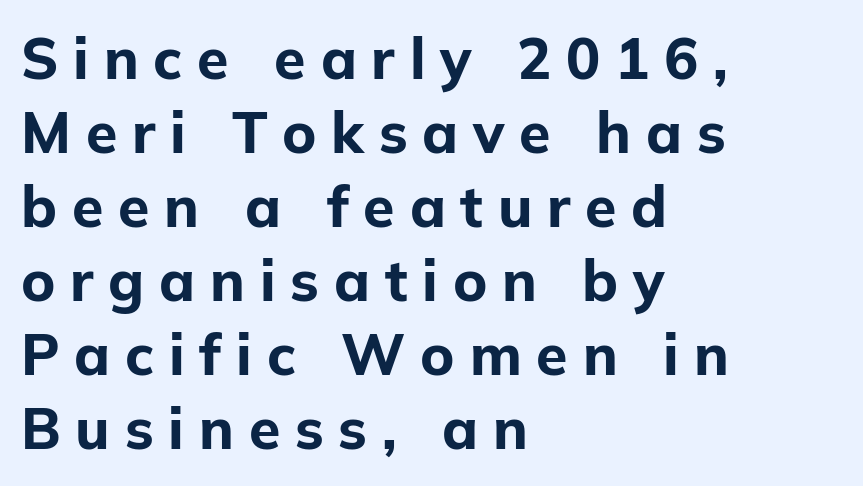
Q: Is the text bold? A: Yes.
Q: Is the text italic (slanted)? A: No, it is upright.
Q: Is the typeface a serif or a sans-serif typeface? A: Sans-serif.
Q: Is the text underlined? A: No.
Q: How is the paragraph aligned? A: Left-aligned.
Q: Is the spacing between letters normal or unusually wide? A: Unusually wide.
Q: Is the spacing between lines tight, normal or loose? A: Normal.
Q: Width (condensed, normal, or wide)? A: Normal.
Q: Stroke contrast? A: Low.
Q: x-height? A: Medium.
Q: Monospaced? A: No.
